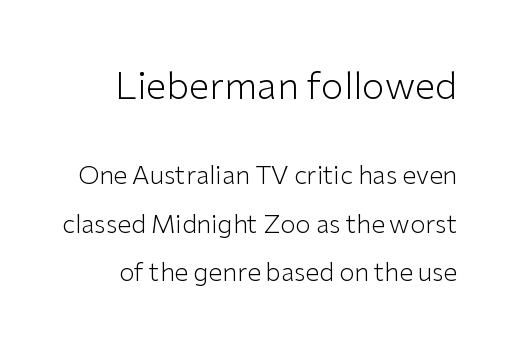
Q: Is the text bold? A: No.
Q: Is the text italic (slanted)? A: No, it is upright.
Q: Is the typeface a serif or a sans-serif typeface? A: Sans-serif.
Q: Is the text underlined? A: No.
Q: How is the paragraph aligned? A: Right-aligned.
Q: Is the spacing between letters normal or unusually wide? A: Normal.
Q: Is the spacing between lines tight, normal or loose? A: Loose.
Q: Which block of text is set in a larger size, the first (top) or the second (bottom)? A: The first (top) one.
Q: Width (condensed, normal, or wide)? A: Normal.
Q: Stroke contrast? A: Low.
Q: x-height? A: Medium.
Q: Monospaced? A: No.
